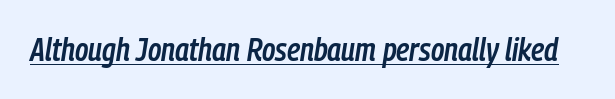
Default kerning and tracking; the words read as compact shapes. Proportional: the letters do not fall into vertical columns. Strokes here are thickened, but only to semibold level. The string is rendered with underlining switched on. Compared with ordinary roman type, these characters are visibly tilted.
